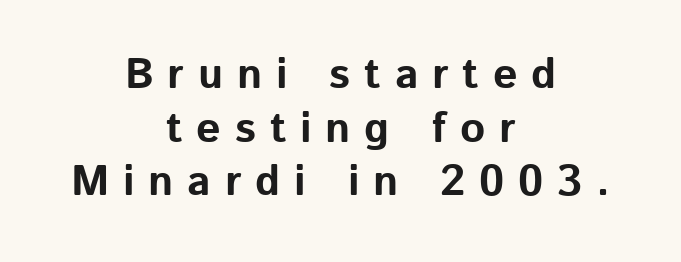
Q: Is the text bold? A: Yes.
Q: Is the text italic (slanted)? A: No, it is upright.
Q: Is the typeface a serif or a sans-serif typeface? A: Sans-serif.
Q: Is the text underlined? A: No.
Q: How is the paragraph aligned? A: Centered.
Q: Is the spacing between letters normal or unusually wide? A: Unusually wide.
Q: Is the spacing between lines tight, normal or loose? A: Normal.
Q: Width (condensed, normal, or wide)? A: Normal.
Q: Stroke contrast? A: Low.
Q: x-height? A: Medium.
Q: Monospaced? A: No.
